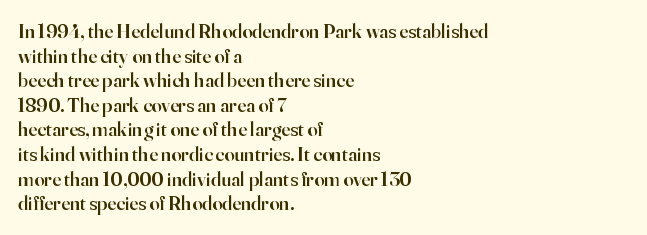
The image shows 20 px text type, upright; set left-aligned, line spacing 1.23x, normal letter spacing, not underlined.
